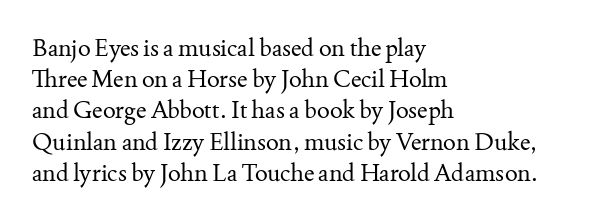
The ragged edge is on the right, which tells us the setting is flush left. The passage shown is not underscored anywhere. These lines were composed using upright roman letters. This sample uses plain, unmodified letter spacing. Reading down the column, the eye jumps a familiar distance to each next line.
